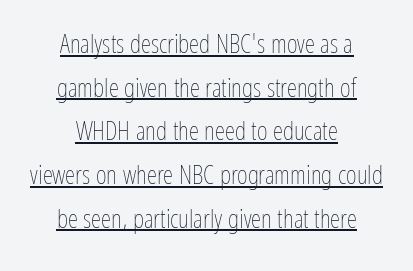
{"italic": "no", "bold": "no", "underline": "yes", "align": "center", "line_spacing": "normal", "line_spacing_ratio": 1.68, "letter_spacing": "normal", "letter_spacing_em": 0.0, "glyph_px": 26}
